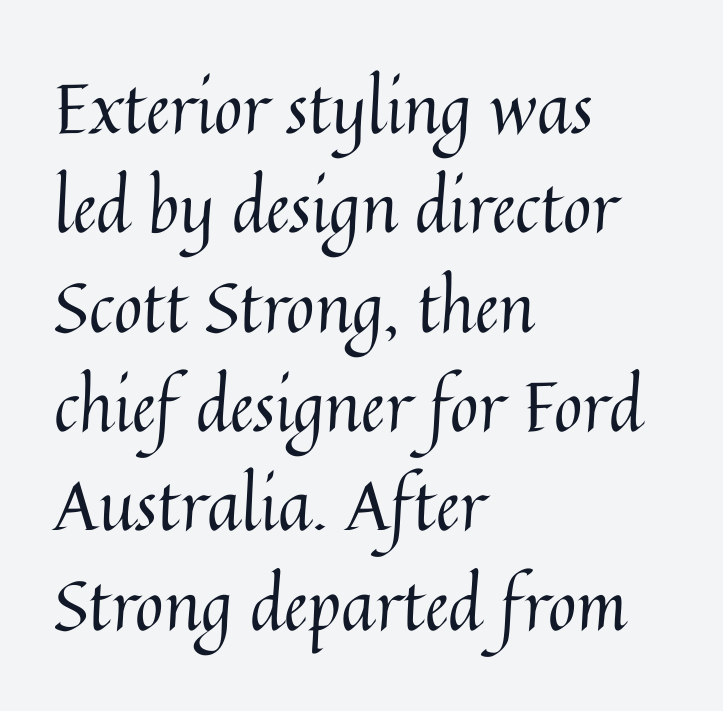
The face used here is rendered with its standard letterfit. Each new line begins a customary step beneath the previous one. Descenders are the only things crossing below the line. Does the copy run flush right? No — it runs flush left.
